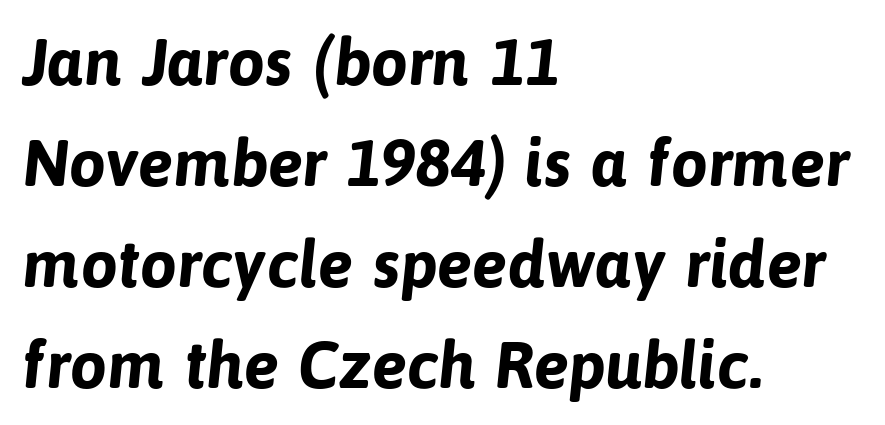
A classic flush-left, rag-right setting is used for this passage. Chunky letters — that's bold for sure. You can tell from the bare stems that sans-serif type was used. You could not count columns in this text — the font is proportionally spaced.
